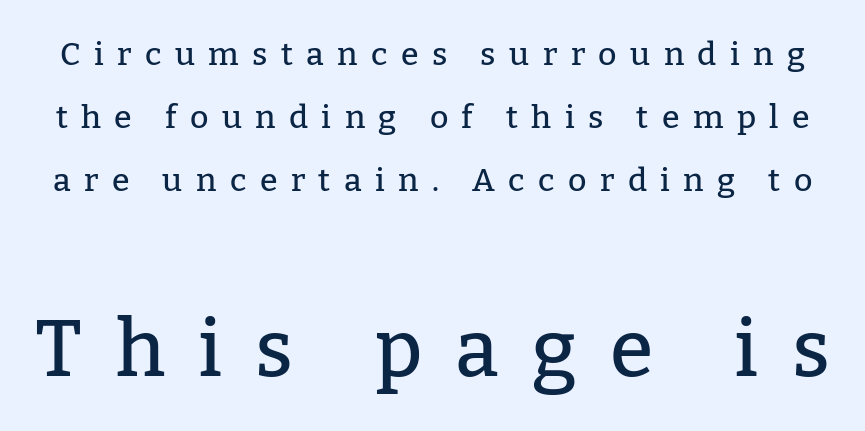
The image shows 79 px serif type, upright; set loose line spacing (1.97x), unusually wide letter spacing (+0.42 em), not underlined; the second (bottom) block is 2.47x larger; low stroke contrast and a medium x-height.
